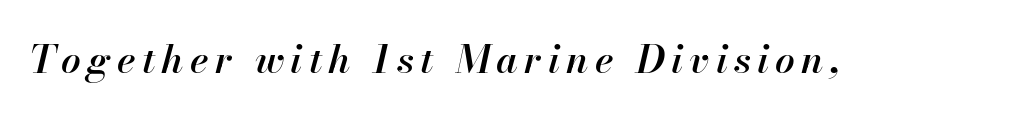
The image shows 39 px semibold type, italic (leaning right); set not underlined; high stroke contrast and a small x-height.
